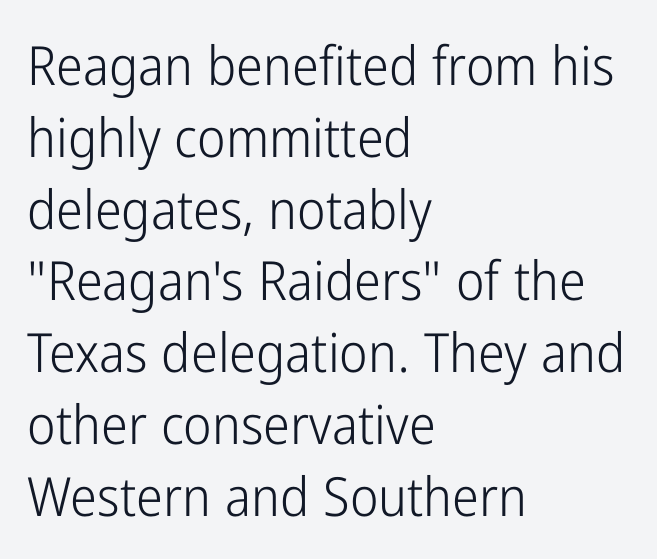
Each row of text sits above clean, open space. Visually the block forms a straight wall on the left and a jagged coastline on the right. Is the stroke heavy? The answer is a plain regular-or-lighter. Compared with typical body copy, the letter spacing here is the same. Normally led — the rows are evenly, conventionally spaced. The face used here is proportionally spaced, like ordinary book or web type.
